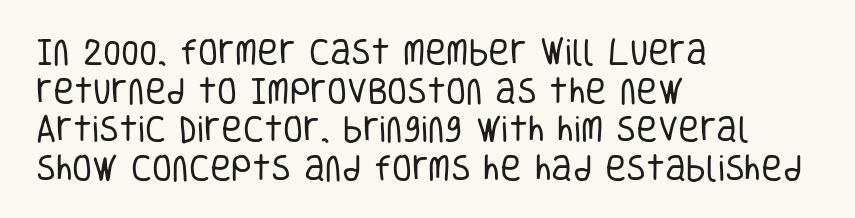
The image shows 29 px regular-weight, condensed sans-serif type, upright; set left-aligned, normal line spacing (1.33x), normal letter spacing, not underlined; low stroke contrast and a large x-height.
